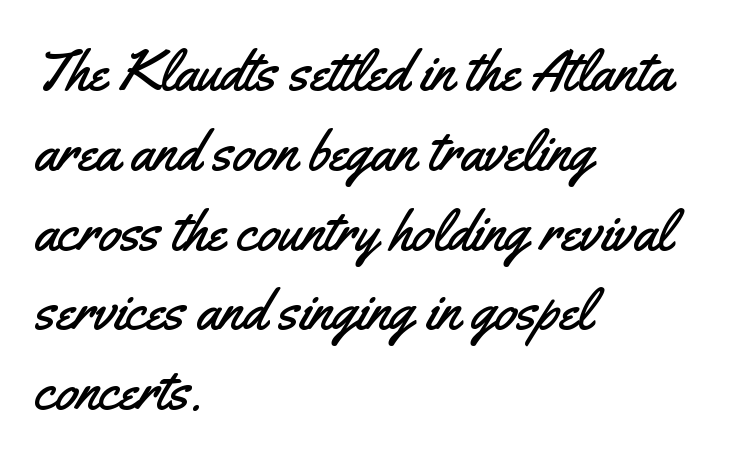
The face used here is proportionally spaced, like ordinary book or web type. Rule under the text: the space is simply empty. All the whitespace from short lines collects on the right. These lines are composed in type without serifs.
